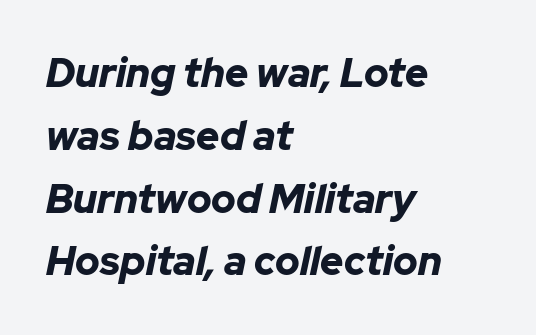
The image shows 40 px bold type, italic (leaning right); set left-aligned, normal line spacing (1.57x), normal letter spacing, not underlined; low stroke contrast and a medium x-height.
